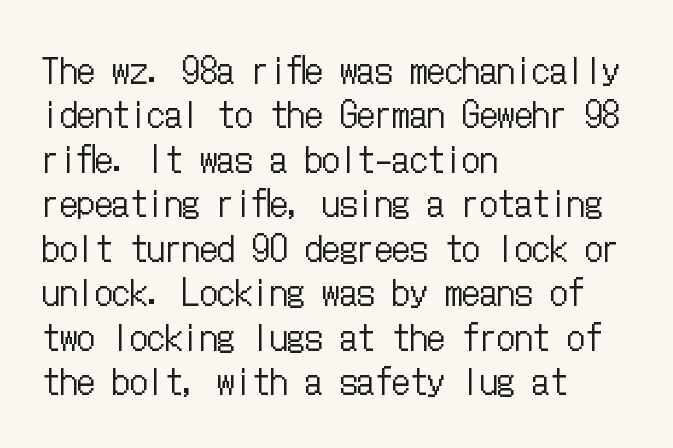
The image shows 35 px regular-weight, condensed type, upright; set left-aligned, normal line spacing (1.27x), normal letter spacing, not underlined; low stroke contrast and a medium x-height.
